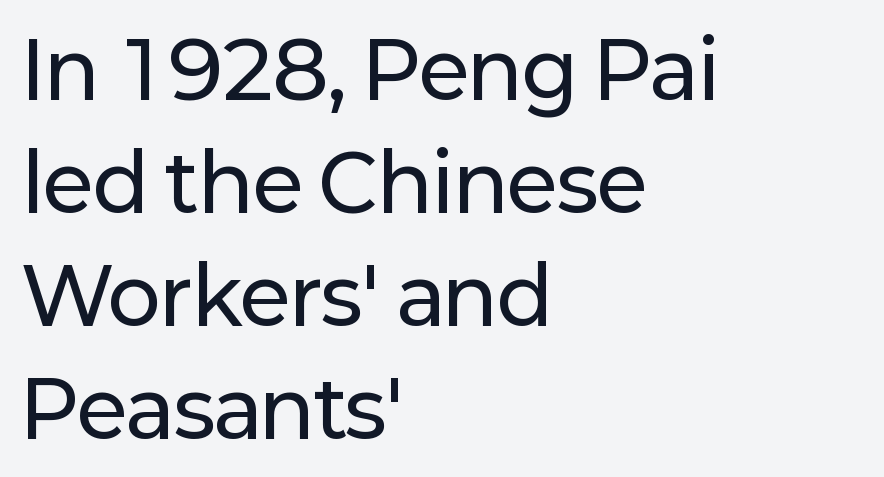
Each letter keeps its own natural width here, so spacing adapts to shape. This rendering leaves character spacing at its baseline value. The setting favours the left margin, as ordinary paragraphs usually do. These lines were composed using upright roman letters. Vertically, the passage feels balanced, rows spaced as you'd expect.
